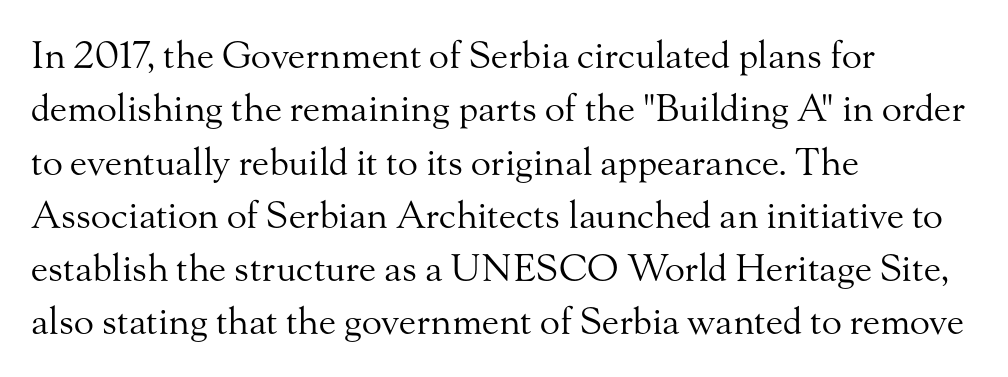
The image shows 37 px regular-weight serif type, upright; set left-aligned, normal line spacing (1.44x), normal letter spacing, not underlined; medium stroke contrast and a small x-height.
